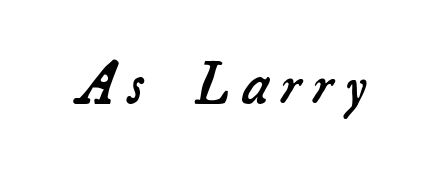
Compared with typical body copy, the letter spacing here is much looser. Letters rest on an invisible, unmarked baseline. A typesetter would label this face a serif. As a designer I'd log this as weight 600, semibold. Note the varied advance widths — an 'i' is clearly narrower than an 'm'.
